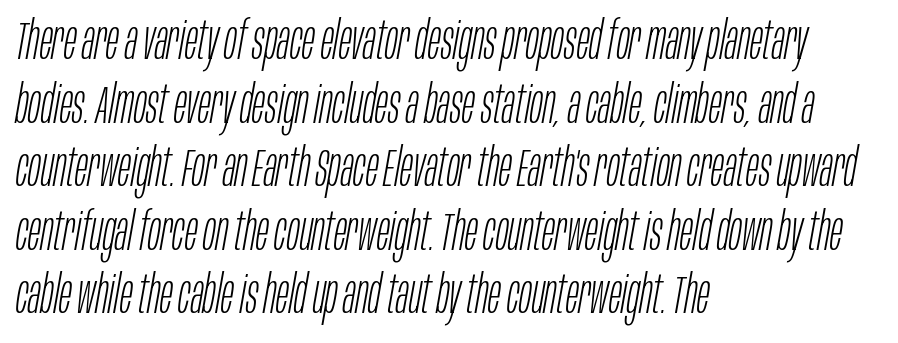
The image shows 53 px light, condensed type, italic (leaning right); set left-aligned, line spacing 1.2x, normal letter spacing, not underlined; low stroke contrast and a large x-height.
